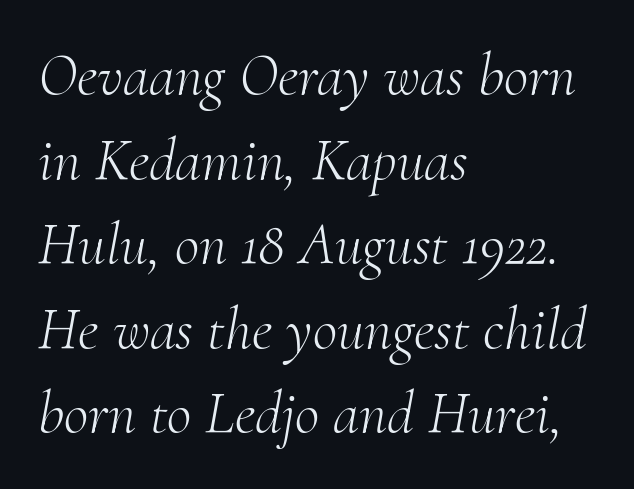
{"serif": "yes", "italic": "yes", "lean": "right", "slant_degrees": 10, "bold": "no", "weight": "light", "width": "normal", "stroke_contrast": "medium", "x_height": "small", "monospaced": "no", "underline": "no", "align": "left", "line_spacing": "normal", "line_spacing_ratio": 1.41, "letter_spacing": "normal", "letter_spacing_em": 0.0, "glyph_px": 60}
